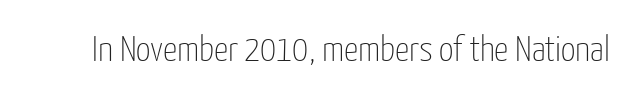
{"serif": "no", "italic": "no", "bold": "no", "weight": "thin", "width": "condensed", "stroke_contrast": "low", "x_height": "medium", "monospaced": "no", "underline": "no", "letter_spacing": "normal", "letter_spacing_em": 0.0, "glyph_px": 36}
